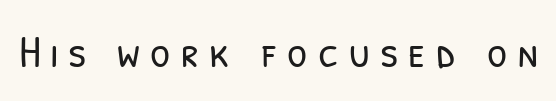
Q: Is the text bold? A: No.
Q: Is the typeface a serif or a sans-serif typeface? A: Sans-serif.
Q: Is the text underlined? A: No.
Q: Is the spacing between letters normal or unusually wide? A: Unusually wide.
Q: Width (condensed, normal, or wide)? A: Condensed.
Q: Stroke contrast? A: Low.
Q: x-height? A: Medium.
Q: Monospaced? A: No.
